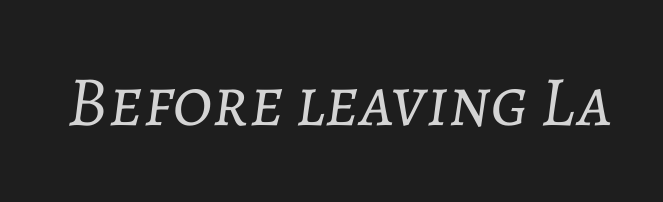
{"italic": "yes", "lean": "right", "slant_degrees": 7, "bold": "no", "weight": "light", "width": "normal", "stroke_contrast": "low", "x_height": "medium", "monospaced": "no", "underline": "no", "letter_spacing": "normal", "letter_spacing_em": 0.0, "glyph_px": 71}
